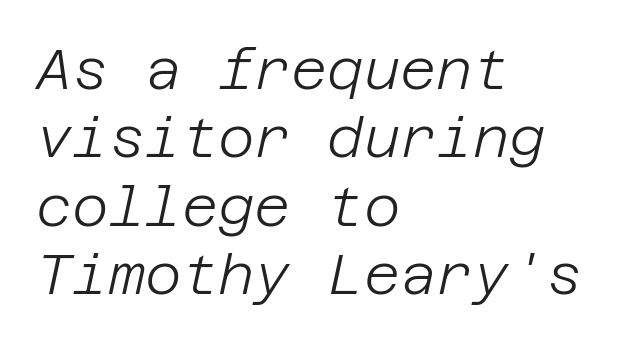
Slanted lettering throughout. Tracking value appears to be zero — textbook default spacing. Each row of text sits above clean, open space. Teacher's note: observe the even left margin — that is flush-left alignment.
